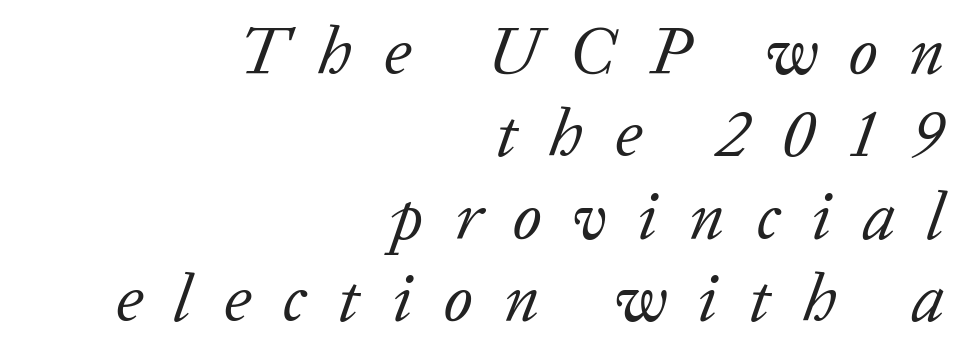
Only glyphs here, with clear space below each row. A flush-right, rag-left setting is used for this passage. The typography opts for an oblique posture over an upright one. Proportional: the letters do not fall into vertical columns.
